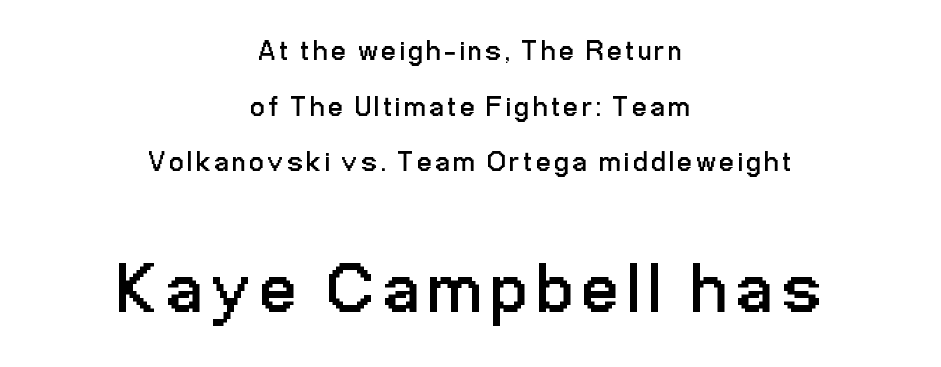
{"serif": "no", "italic": "no", "bold": "no", "weight": "regular", "width": "condensed", "stroke_contrast": "low", "x_height": "medium", "monospaced": "no", "underline": "no", "align": "center", "line_spacing": "loose", "line_spacing_ratio": 1.99, "larger_block": "second", "size_ratio": 2.5, "glyph_px": 70}
